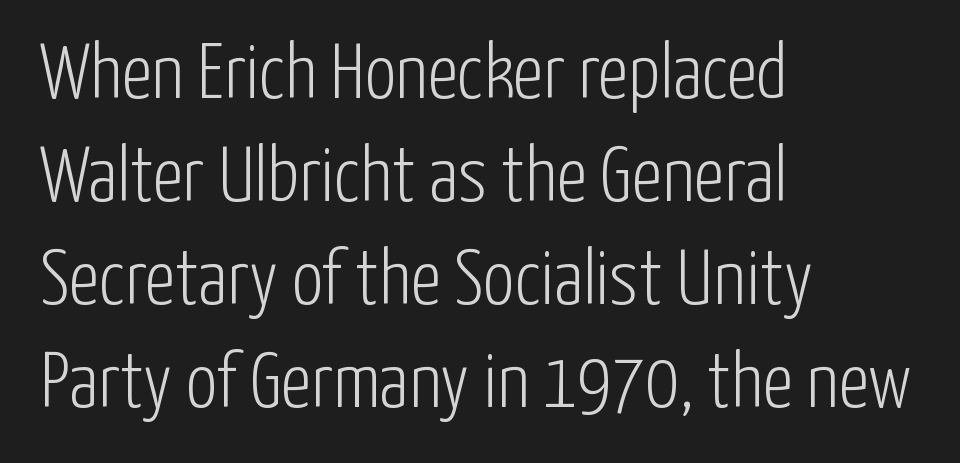
Underlining? Definitely not there. This rendering employs a face without finishing strokes, i.e., a sans-serif. Typeset ragged right — the left edge is the straight one. When letters stand straight like this, we call the style roman or upright. Vertical stems look standard width or narrower in stroke. The face used here is proportionally spaced, like ordinary book or web type.
